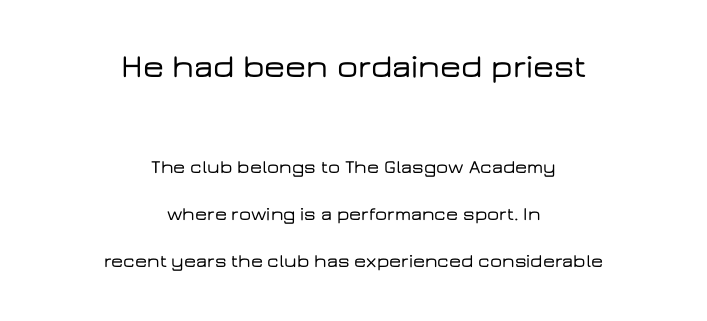
Q: Is the text italic (slanted)? A: No, it is upright.
Q: Is the typeface a serif or a sans-serif typeface? A: Sans-serif.
Q: Is the text underlined? A: No.
Q: How is the paragraph aligned? A: Centered.
Q: Is the spacing between letters normal or unusually wide? A: Normal.
Q: Is the spacing between lines tight, normal or loose? A: Loose.
Q: Which block of text is set in a larger size, the first (top) or the second (bottom)? A: The first (top) one.
Q: Width (condensed, normal, or wide)? A: Wide.
Q: Stroke contrast? A: Low.
Q: x-height? A: Medium.
Q: Monospaced? A: No.
